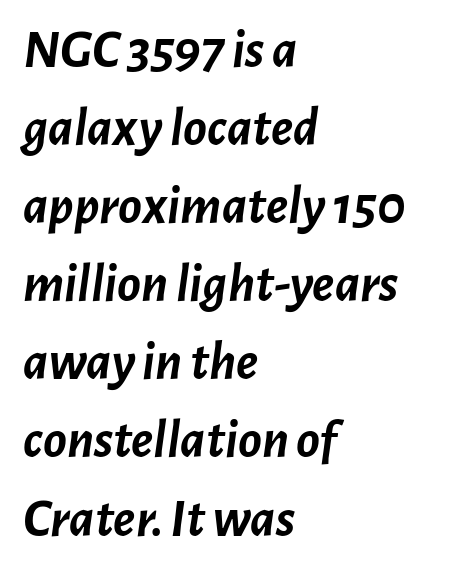
The image shows 55 px semibold type, italic (leaning right); set left-aligned, normal line spacing (1.42x), normal letter spacing, not underlined; low stroke contrast and a medium x-height.
